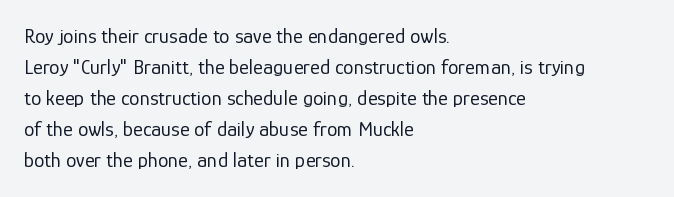
No chunkiness to these letters — they're not bold. The area under the type is left untouched. This rendering uses left alignment, leaving the right contour irregular. The font's upright variant was chosen for this text. Compared with typical body copy, the letter spacing here is the same.
